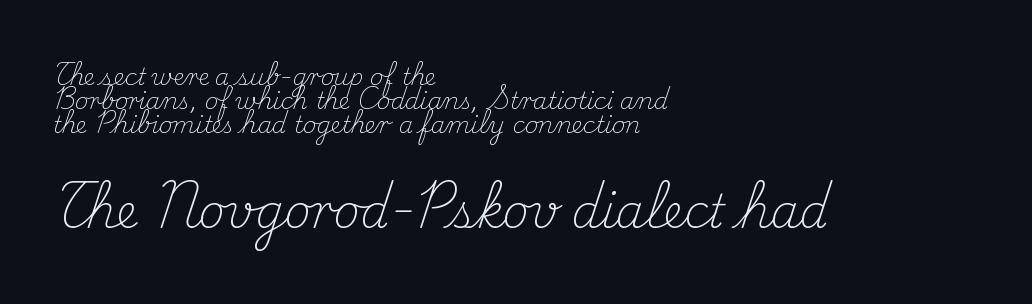
Q: Is the text bold? A: No.
Q: Is the text italic (slanted)? A: Yes.
Q: Is the typeface a serif or a sans-serif typeface? A: Serif.
Q: Is the text underlined? A: No.
Q: How is the paragraph aligned? A: Left-aligned.
Q: Is the spacing between letters normal or unusually wide? A: Normal.
Q: Is the spacing between lines tight, normal or loose? A: Tight.
Q: Which block of text is set in a larger size, the first (top) or the second (bottom)? A: The second (bottom) one.
Q: Width (condensed, normal, or wide)? A: Normal.
Q: Stroke contrast? A: Medium.
Q: x-height? A: Small.
Q: Monospaced? A: No.
